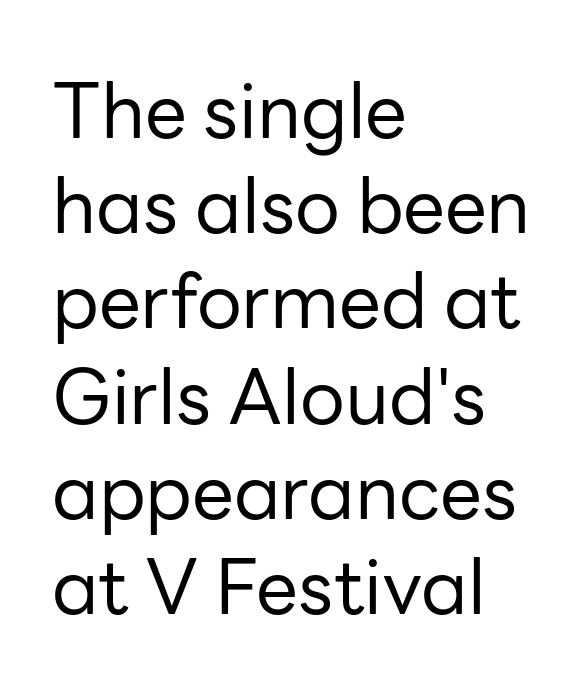
{"serif": "no", "italic": "no", "bold": "no", "weight": "regular", "width": "normal", "stroke_contrast": "low", "x_height": "medium", "monospaced": "no", "underline": "no", "align": "left", "line_spacing": "normal", "line_spacing_ratio": 1.27, "letter_spacing": "normal", "letter_spacing_em": 0.0, "glyph_px": 75}
